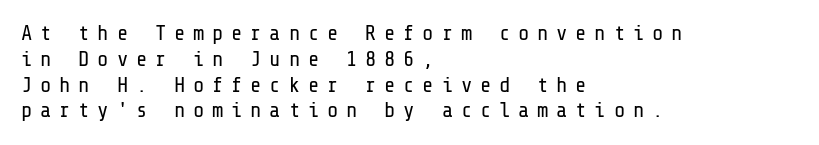
Q: Is the text bold? A: No.
Q: Is the text italic (slanted)? A: No, it is upright.
Q: Is the text underlined? A: No.
Q: How is the paragraph aligned? A: Left-aligned.
Q: Is the spacing between letters normal or unusually wide? A: Unusually wide.
